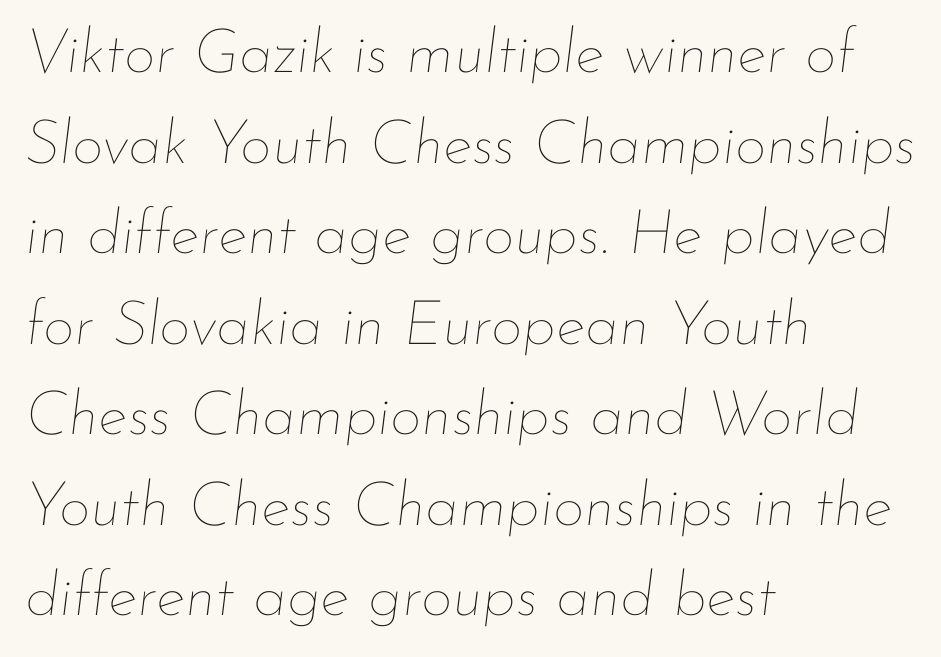
{"italic": "yes", "lean": "right", "slant_degrees": 7, "bold": "no", "weight": "thin", "width": "normal", "stroke_contrast": "low", "x_height": "small", "monospaced": "no", "underline": "no", "align": "left", "line_spacing": "normal", "line_spacing_ratio": 1.46, "letter_spacing": "normal", "letter_spacing_em": 0.0, "glyph_px": 62}
